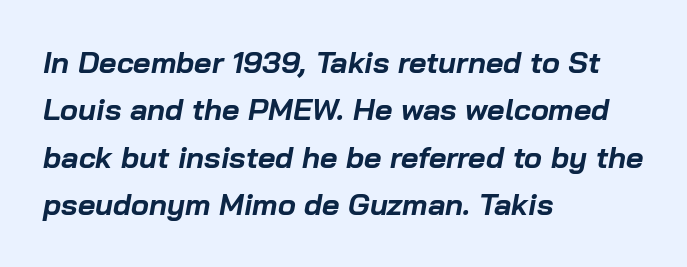
{"italic": "yes", "lean": "right", "slant_degrees": 10, "bold": "yes", "weight": "bold", "width": "normal", "stroke_contrast": "low", "x_height": "medium", "monospaced": "no", "underline": "no", "align": "left", "line_spacing": "normal", "line_spacing_ratio": 1.58, "letter_spacing": "normal", "letter_spacing_em": 0.0, "glyph_px": 30}
